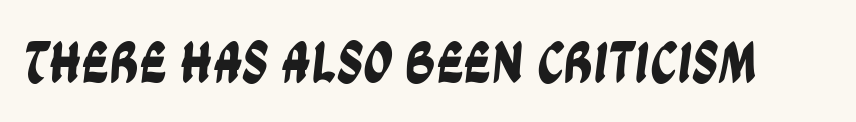
The foot of each line stays bare and open. Caption: standard tracking, unaltered. You could not count columns in this text — the font is proportionally spaced. This rendering employs a face without finishing strokes, i.e., a sans-serif.
